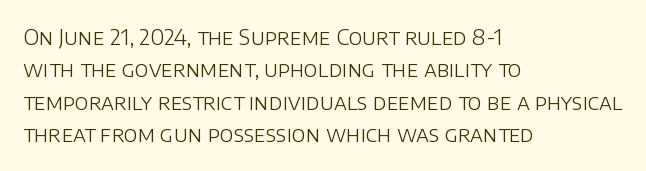
Words float on clear page, feet unadorned. Letters have the restrained weight of plain body copy at most. Horizontal alignment here is leftward, the default for most running prose. Whoever set this chose a conventional vertical rhythm. This sample uses an upright cut, with every glyph sitting square on the baseline.
